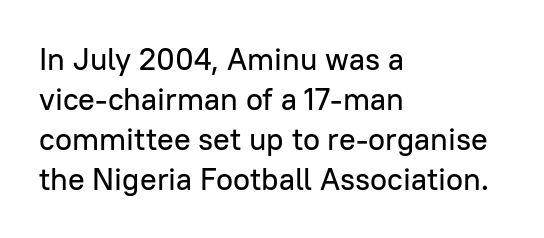
Q: Is the text italic (slanted)? A: No, it is upright.
Q: Is the typeface a serif or a sans-serif typeface? A: Sans-serif.
Q: Is the text underlined? A: No.
Q: How is the paragraph aligned? A: Left-aligned.
Q: Is the spacing between letters normal or unusually wide? A: Normal.
Q: Is the spacing between lines tight, normal or loose? A: Normal.
Q: Width (condensed, normal, or wide)? A: Normal.
Q: Stroke contrast? A: Low.
Q: x-height? A: Medium.
Q: Monospaced? A: No.
